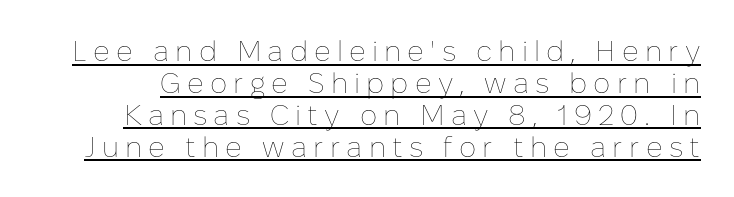
The words here are underlined. Leading is clearly below the norm, producing a dense column. Compared with a typical body face, this is equally light or lighter still. You could not count columns in this text — the font is proportionally spaced.
